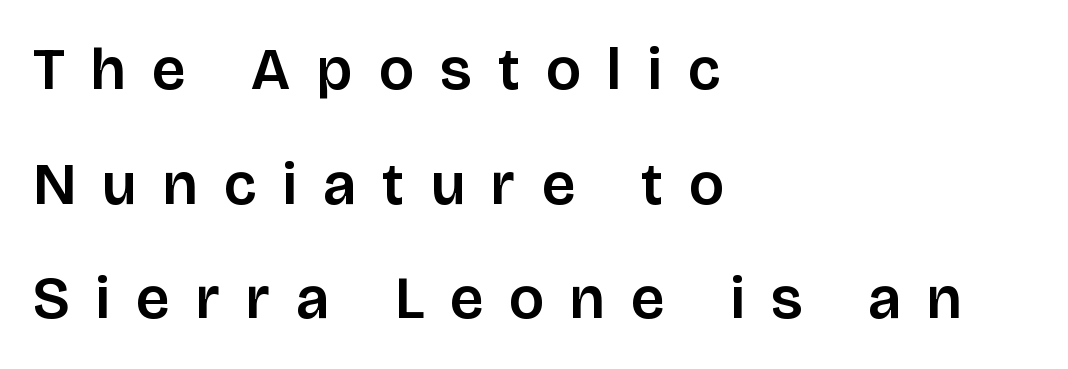
Summary of vertical rhythm: relaxed, with wide interline spacing. Unlike italic type, these characters show no tilt at all. The face used here is proportionally spaced, like ordinary book or web type. This is sans-serif lettering, the kind often seen on screens and signage. The rendering inserts visible extra space after every character. Descenders are the only things crossing below the line.
